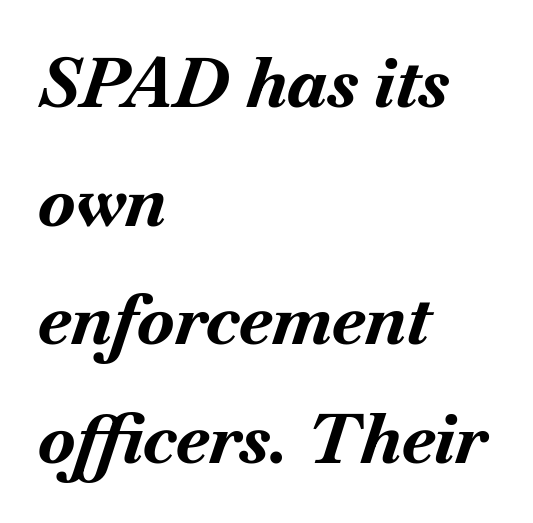
Think of a printed novel: that variable character pitch is what you see here. The typesetter chose a ragged-right arrangement here. Short note: letters normally spaced. Characters are canted at an angle relative to the baseline's perpendicular. Unmarked baselines from the first word to the last. The passage shown is emphatically bold.
